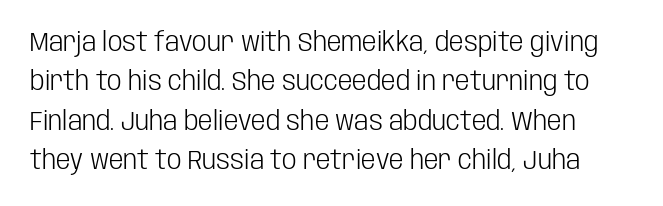
Q: Is the text bold? A: No.
Q: Is the text italic (slanted)? A: No, it is upright.
Q: Is the text underlined? A: No.
Q: Is the spacing between letters normal or unusually wide? A: Normal.
Q: Is the spacing between lines tight, normal or loose? A: Normal.
